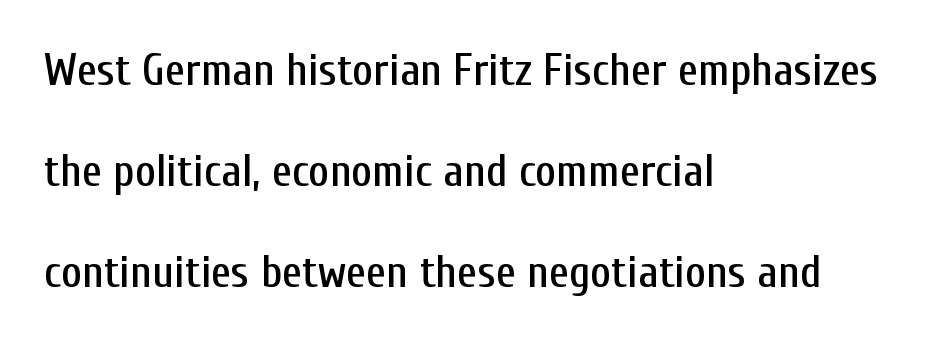
Q: Is the text italic (slanted)? A: No, it is upright.
Q: Is the typeface a serif or a sans-serif typeface? A: Sans-serif.
Q: Is the text underlined? A: No.
Q: How is the paragraph aligned? A: Left-aligned.
Q: Is the spacing between letters normal or unusually wide? A: Normal.
Q: Is the spacing between lines tight, normal or loose? A: Loose.
Q: Width (condensed, normal, or wide)? A: Condensed.
Q: Stroke contrast? A: Low.
Q: x-height? A: Medium.
Q: Monospaced? A: No.
